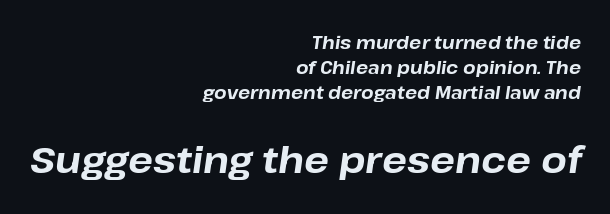
Q: Is the text bold? A: Yes.
Q: Is the text italic (slanted)? A: Yes, it leans right by about 8 degrees.
Q: Is the text underlined? A: No.
Q: How is the paragraph aligned? A: Right-aligned.
Q: Is the spacing between letters normal or unusually wide? A: Normal.
Q: Is the spacing between lines tight, normal or loose? A: Normal.
Q: Which block of text is set in a larger size, the first (top) or the second (bottom)? A: The second (bottom) one.
Q: Width (condensed, normal, or wide)? A: Normal.
Q: Stroke contrast? A: Low.
Q: x-height? A: Medium.
Q: Monospaced? A: No.
